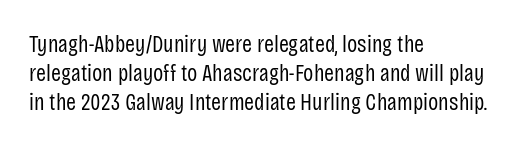
Q: Is the text bold? A: No.
Q: Is the text italic (slanted)? A: No, it is upright.
Q: Is the text underlined? A: No.
Q: How is the paragraph aligned? A: Left-aligned.
Q: Is the spacing between letters normal or unusually wide? A: Normal.
